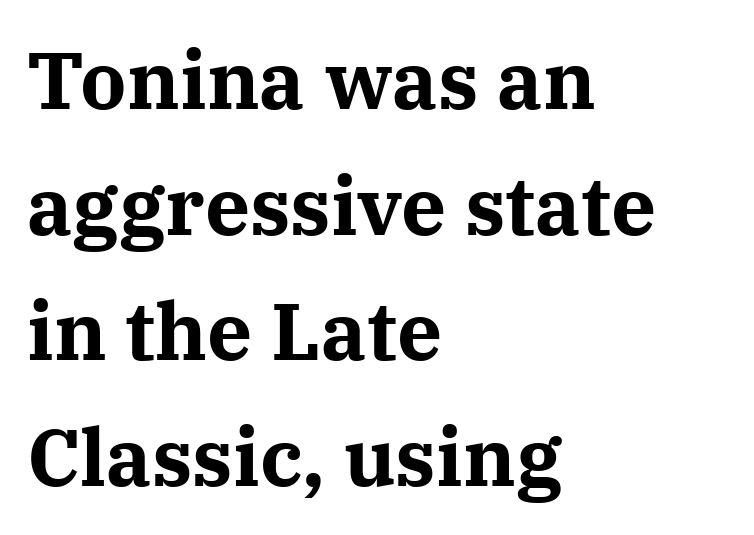
Q: Is the text bold? A: Yes.
Q: Is the text italic (slanted)? A: No, it is upright.
Q: Is the typeface a serif or a sans-serif typeface? A: Serif.
Q: Is the text underlined? A: No.
Q: How is the paragraph aligned? A: Left-aligned.
Q: Is the spacing between letters normal or unusually wide? A: Normal.
Q: Is the spacing between lines tight, normal or loose? A: Normal.
Q: Width (condensed, normal, or wide)? A: Normal.
Q: Stroke contrast? A: Medium.
Q: x-height? A: Medium.
Q: Monospaced? A: No.
